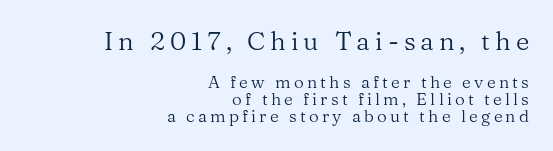
The image shows 26 px text type, upright; set right-aligned, tight line spacing (1.0x), not underlined; the first (top) block is 1.53x larger.
